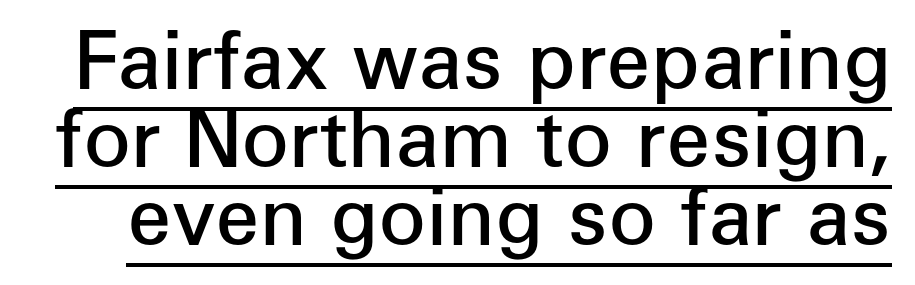
{"serif": "no", "italic": "no", "bold": "semi", "weight": "semibold", "width": "normal", "stroke_contrast": "low", "x_height": "medium", "monospaced": "no", "underline": "yes", "line_spacing": "tight", "line_spacing_ratio": 0.99, "letter_spacing": "normal", "letter_spacing_em": 0.0, "glyph_px": 79}
